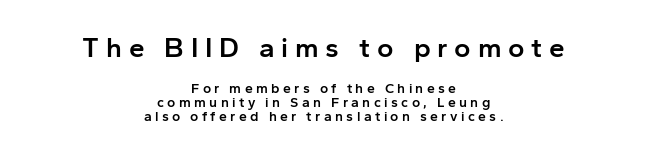
The image shows 28 px semibold sans-serif type, upright; set centered, tight line spacing (0.99x), unusually wide letter spacing (+0.24 em), not underlined; the first (top) block is 2.0x larger; low stroke contrast and a medium x-height.
